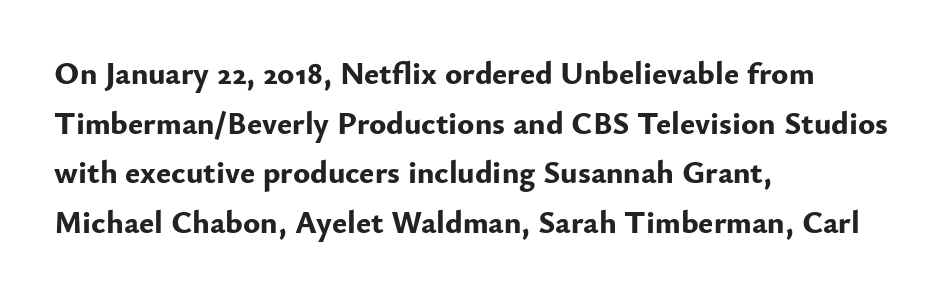
Q: Is the text bold? A: Yes.
Q: Is the text italic (slanted)? A: No, it is upright.
Q: Is the typeface a serif or a sans-serif typeface? A: Sans-serif.
Q: Is the text underlined? A: No.
Q: How is the paragraph aligned? A: Left-aligned.
Q: Is the spacing between letters normal or unusually wide? A: Normal.
Q: Is the spacing between lines tight, normal or loose? A: Normal.
Q: Width (condensed, normal, or wide)? A: Normal.
Q: Stroke contrast? A: Low.
Q: x-height? A: Small.
Q: Monospaced? A: No.
